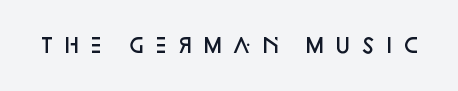
{"italic": "no", "bold": "semi", "underline": "no", "letter_spacing": "wide", "letter_spacing_em": 0.32, "glyph_px": 20}
